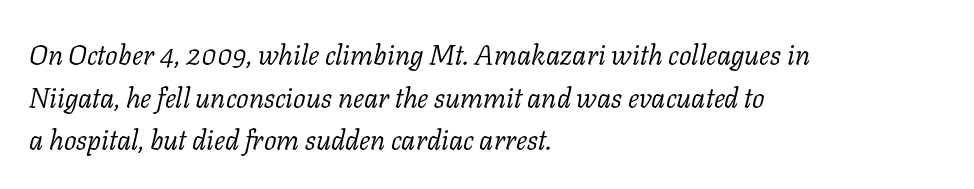
If you drew a line through each stem, it would be angled. Normally led — the rows are evenly, conventionally spaced. If you drew a ruler down the left edge, every line would touch it. Students, note that the glyphs here touch the page at normal intervals. The letters look calm and open, with moderate or lighter stems.
